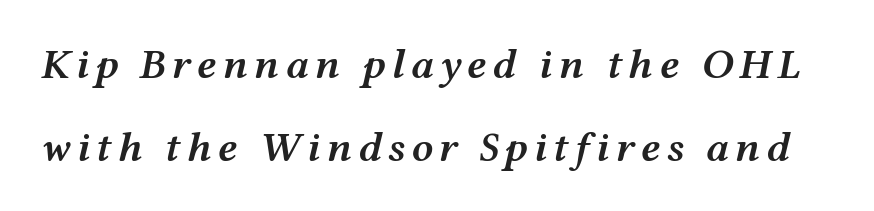
Q: Is the text bold? A: Semi-bold.
Q: Is the text italic (slanted)? A: Yes, it leans right by about 12 degrees.
Q: Is the text underlined? A: No.
Q: Is the spacing between lines tight, normal or loose? A: Loose.
Q: Width (condensed, normal, or wide)? A: Wide.
Q: Stroke contrast? A: Medium.
Q: x-height? A: Medium.
Q: Monospaced? A: No.
